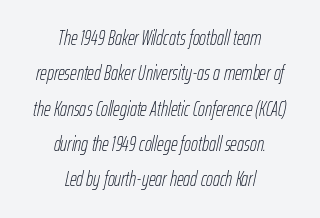
The space beneath each line is pristine and unruled. The face looks like a standard text weight, possibly lighter. If you folded the block vertically in half, each line would mirror itself in length. Whoever set this chose a conventional vertical rhythm. Letter spacing: default.
